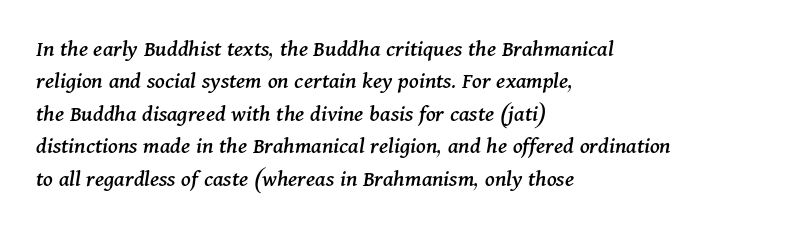
Q: Is the text italic (slanted)? A: Yes, it leans right by about 11 degrees.
Q: Is the text underlined? A: No.
Q: How is the paragraph aligned? A: Left-aligned.
Q: Is the spacing between letters normal or unusually wide? A: Normal.
Q: Is the spacing between lines tight, normal or loose? A: Normal.
